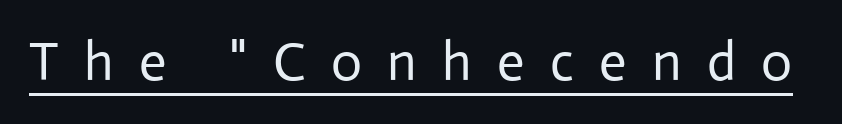
The image shows 54 px regular-weight sans-serif type, upright; set unusually wide letter spacing (+0.47 em), underlined; low stroke contrast and a medium x-height.
